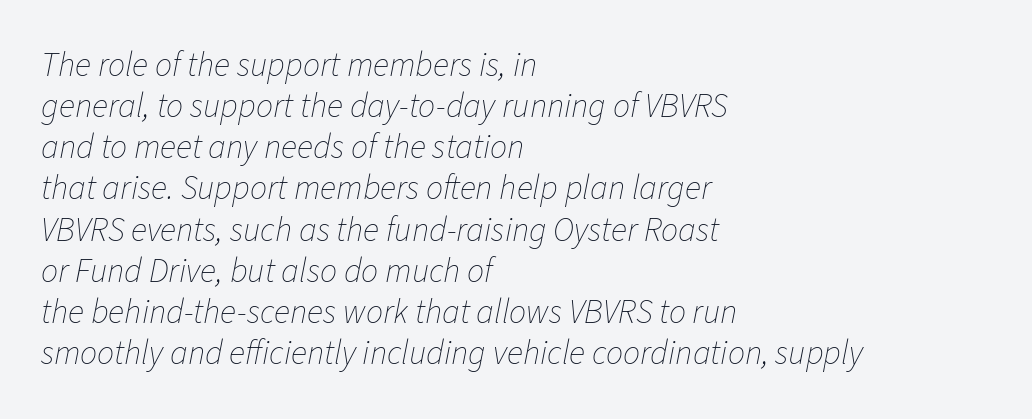
Q: Is the text bold? A: No.
Q: Is the text italic (slanted)? A: Yes, it leans right by about 11 degrees.
Q: Is the text underlined? A: No.
Q: How is the paragraph aligned? A: Left-aligned.
Q: Is the spacing between letters normal or unusually wide? A: Normal.
Q: Width (condensed, normal, or wide)? A: Normal.
Q: Stroke contrast? A: Low.
Q: x-height? A: Medium.
Q: Monospaced? A: No.
